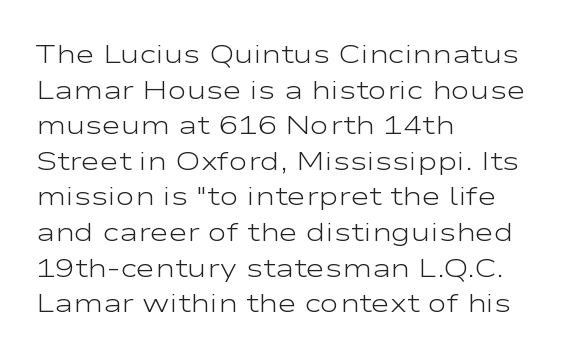
The image shows 26 px text type, upright; set left-aligned, normal line spacing (1.37x), normal letter spacing, not underlined.
